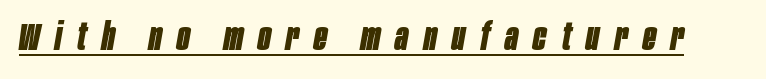
Q: Is the text bold? A: Yes.
Q: Is the text italic (slanted)? A: Yes, it leans right by about 10 degrees.
Q: Is the text underlined? A: Yes.
Q: Is the spacing between letters normal or unusually wide? A: Unusually wide.
Q: Width (condensed, normal, or wide)? A: Condensed.
Q: Stroke contrast? A: Low.
Q: x-height? A: Large.
Q: Monospaced? A: No.
